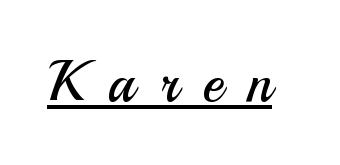
Q: Is the text bold? A: No.
Q: Is the text italic (slanted)? A: Yes.
Q: Is the typeface a serif or a sans-serif typeface? A: Sans-serif.
Q: Is the text underlined? A: Yes.
Q: Is the spacing between letters normal or unusually wide? A: Unusually wide.
Q: Width (condensed, normal, or wide)? A: Normal.
Q: Stroke contrast? A: Medium.
Q: x-height? A: Small.
Q: Monospaced? A: No.
